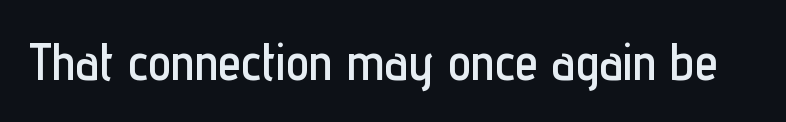
Q: Is the text italic (slanted)? A: No, it is upright.
Q: Is the typeface a serif or a sans-serif typeface? A: Sans-serif.
Q: Is the text underlined? A: No.
Q: Is the spacing between letters normal or unusually wide? A: Normal.
Q: Width (condensed, normal, or wide)? A: Condensed.
Q: Stroke contrast? A: Low.
Q: x-height? A: Medium.
Q: Monospaced? A: No.
